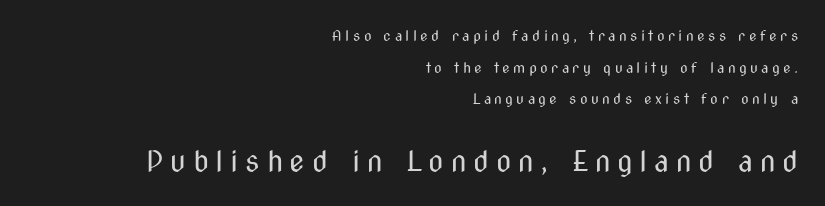
The text was rendered using a sans face with plain stroke endings. A bare baseline throughout the passage. Character widths vary here, with narrow letters taking less room than wide ones. Posture: straight, roman, zero tilt. The passage shown begins with its smaller block and ends with its larger one.
